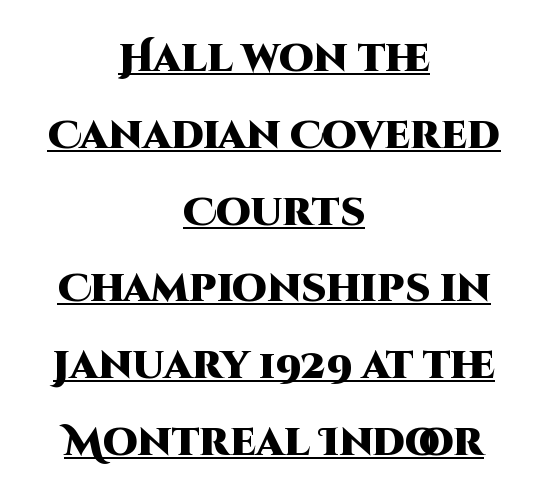
{"serif": "no", "italic": "no", "bold": "yes", "weight": "heavy", "width": "normal", "stroke_contrast": "high", "x_height": "large", "monospaced": "no", "underline": "yes", "align": "center", "line_spacing": "loose", "line_spacing_ratio": 1.97, "letter_spacing": "normal", "letter_spacing_em": 0.0, "glyph_px": 39}
